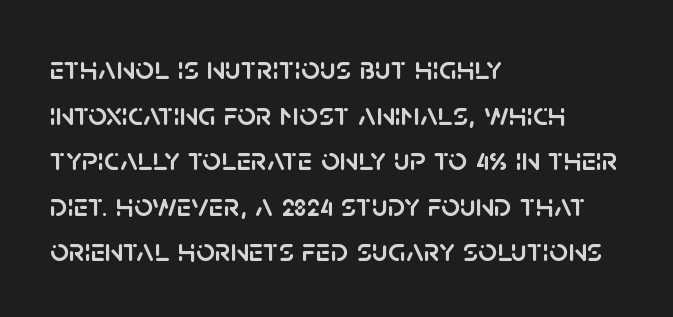
The image shows 33 px sans-serif type, upright; set left-aligned, normal line spacing (1.38x), normal letter spacing, not underlined; low stroke contrast and a large x-height.
